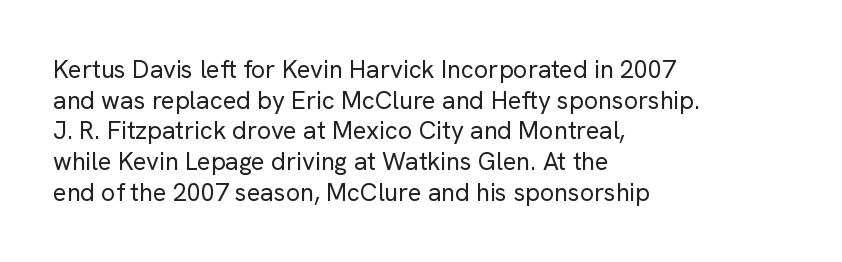
{"italic": "no", "bold": "no", "underline": "no", "align": "left", "line_spacing_ratio": 1.23, "letter_spacing": "normal", "letter_spacing_em": 0.0, "glyph_px": 25}
